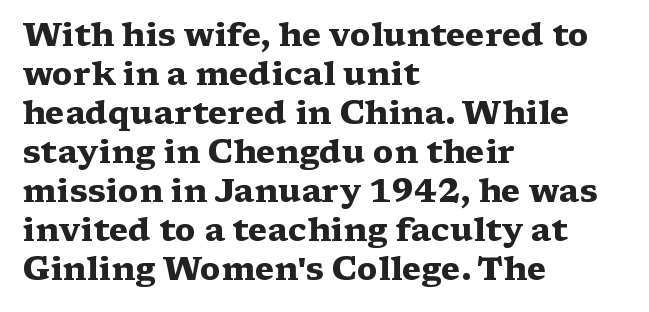
A typesetter would label this face a serif. Anything drawn beneath the words? Only blank space. Reading down the block, your eye returns to a fixed left position each line. Glyph-to-glyph distance matches everyday printed text. Typesetter's note: full bold, strokes at maximum text heaviness.
